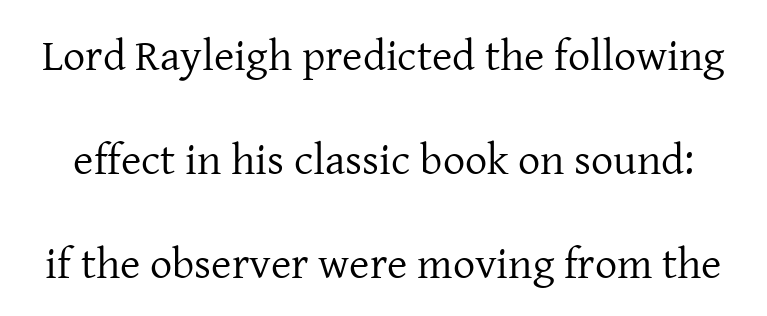
Serif or sans? Serif — the stroke terminals have little feet. Is there any slant? The stems are plumb. Summary of weight: not heavy and not bold. Loosely led — the rows are spread out.
